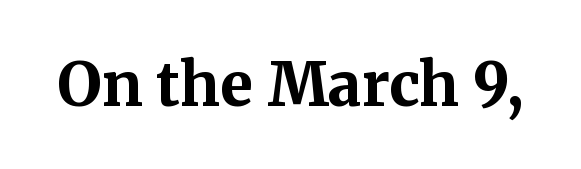
Look at the stroke-to-counter ratio: heavy, a bold. The line texture is even and compact thanks to regular tracking. The type family on display is of the serif kind. Is this a fixed-width face? No — the glyphs have proportional, varying widths.
